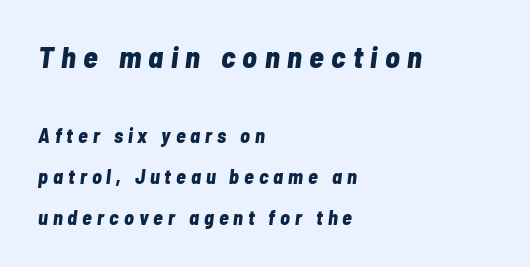
In terms of posture, this sample is oblique. Check the space under the baseline: it is left empty. Of the two passages, the one on top uses the larger point size. Do the characters align in a grid? No, the font is proportional. These lines carry a lot of weight — the face is fully bold.
